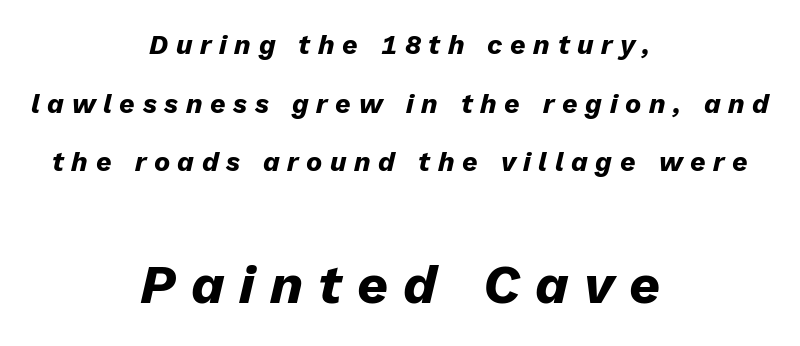
Q: Is the text bold? A: Yes.
Q: Is the text italic (slanted)? A: Yes, it leans right by about 13 degrees.
Q: Is the text underlined? A: No.
Q: How is the paragraph aligned? A: Centered.
Q: Is the spacing between letters normal or unusually wide? A: Unusually wide.
Q: Is the spacing between lines tight, normal or loose? A: Loose.
Q: Which block of text is set in a larger size, the first (top) or the second (bottom)? A: The second (bottom) one.
Q: Width (condensed, normal, or wide)? A: Normal.
Q: Stroke contrast? A: Low.
Q: x-height? A: Medium.
Q: Monospaced? A: No.
